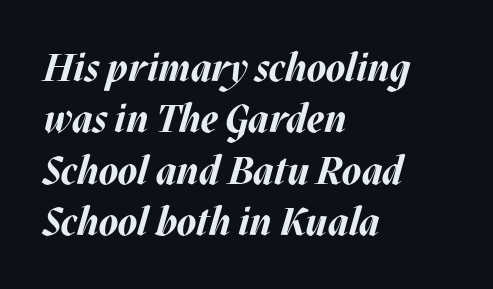
{"italic": "yes", "lean": "right", "slant_degrees": 17, "bold": "yes", "weight": "bold", "width": "normal", "stroke_contrast": "medium", "x_height": "large", "monospaced": "no", "underline": "no", "align": "left", "line_spacing": "normal", "line_spacing_ratio": 1.32, "letter_spacing": "normal", "letter_spacing_em": 0.0, "glyph_px": 39}
